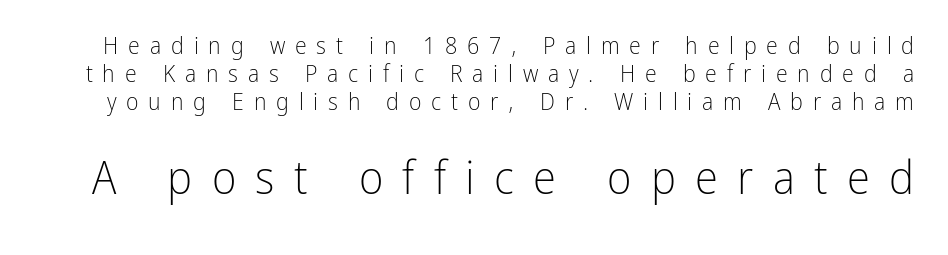
The face used here is proportionally spaced, like ordinary book or web type. Tracking value appears strongly positive — letters spread wide. The space beneath each line is pristine and unruled. Each stroke keeps to a modest, everyday thickness or less.
